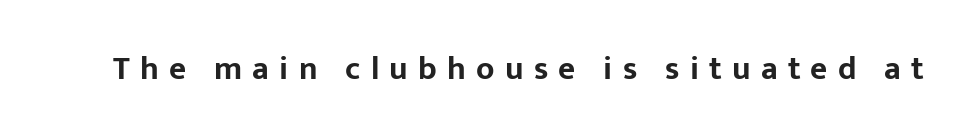
Q: Is the text bold? A: Yes.
Q: Is the text italic (slanted)? A: No, it is upright.
Q: Is the typeface a serif or a sans-serif typeface? A: Sans-serif.
Q: Is the text underlined? A: No.
Q: Is the spacing between letters normal or unusually wide? A: Unusually wide.
Q: Width (condensed, normal, or wide)? A: Normal.
Q: Stroke contrast? A: Low.
Q: x-height? A: Medium.
Q: Monospaced? A: No.
